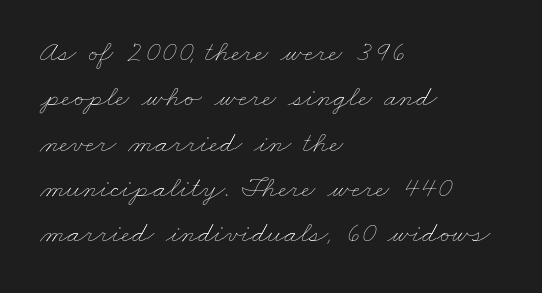
The image shows 30 px thin, wide type; set left-aligned, normal line spacing (1.51x), normal letter spacing, not underlined; low stroke contrast and a small x-height.
